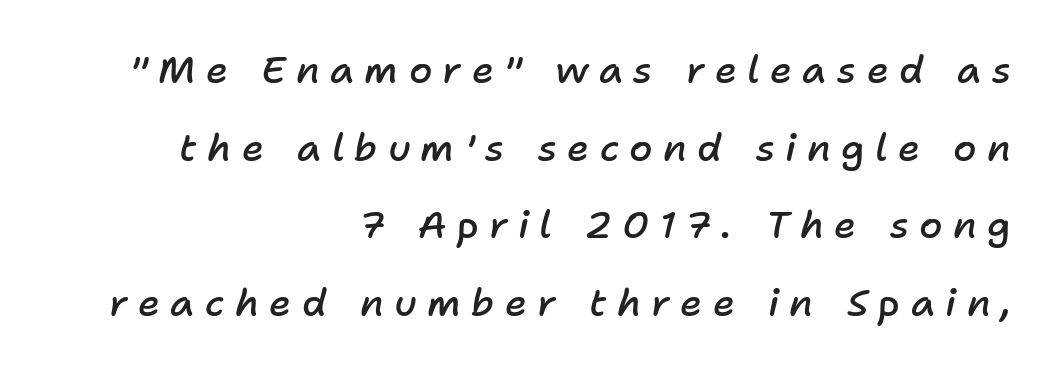
Rule under the text: the space is simply empty. Look at the tracking — it's clearly loosened, letters drifting apart. Characters are canted at an angle relative to the baseline's perpendicular. The compositor pushed each line to the right boundary.
